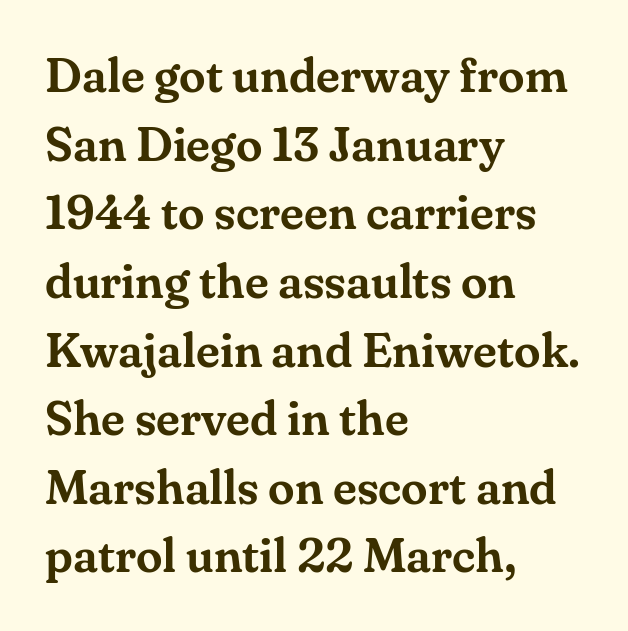
The zone under the glyphs is completely vacant. This rendering uses left alignment, leaving the right contour irregular. In terms of letterform style, serifs are clearly present. Reading down the column, the eye jumps a familiar distance to each next line.
